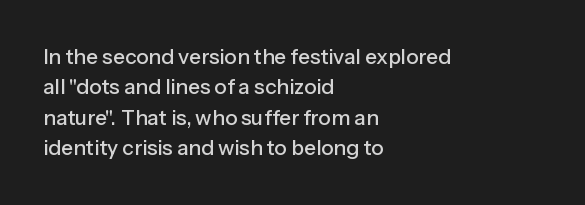
Q: Is the text italic (slanted)? A: No, it is upright.
Q: Is the text underlined? A: No.
Q: How is the paragraph aligned? A: Left-aligned.
Q: Is the spacing between letters normal or unusually wide? A: Normal.
Q: Is the spacing between lines tight, normal or loose? A: Normal.
